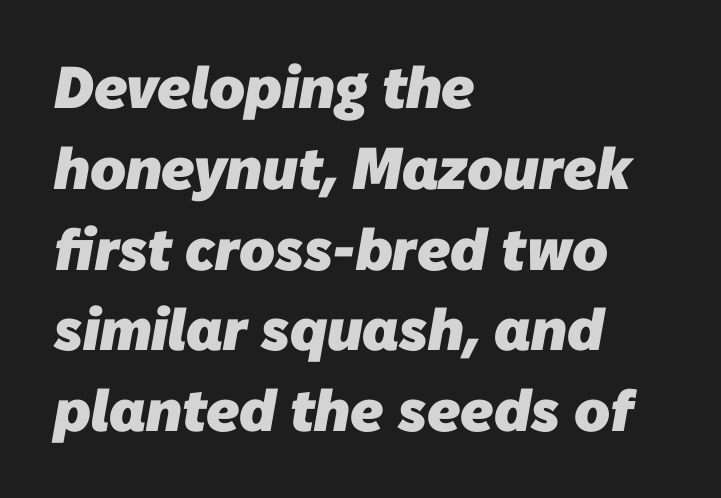
{"serif": "no", "bold": "yes", "weight": "heavy", "width": "normal", "stroke_contrast": "low", "x_height": "medium", "monospaced": "no", "underline": "no", "align": "left", "line_spacing": "normal", "line_spacing_ratio": 1.37, "letter_spacing": "normal", "letter_spacing_em": 0.0, "glyph_px": 59}
